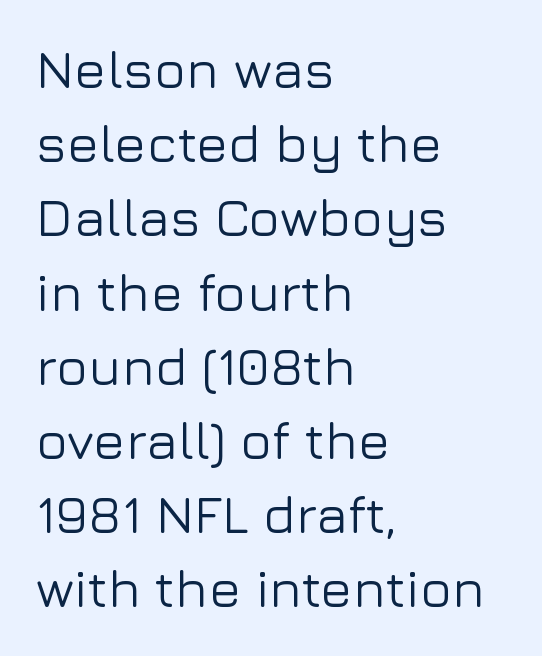
{"serif": "no", "italic": "no", "width": "normal", "stroke_contrast": "low", "x_height": "medium", "monospaced": "no", "underline": "no", "align": "left", "line_spacing": "normal", "line_spacing_ratio": 1.4, "letter_spacing": "normal", "letter_spacing_em": 0.0, "glyph_px": 53}
